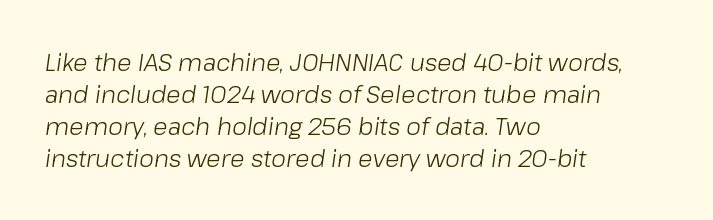
Q: Is the text bold? A: No.
Q: Is the text italic (slanted)? A: Yes, it leans right by about 8 degrees.
Q: Is the text underlined? A: No.
Q: How is the paragraph aligned? A: Left-aligned.
Q: Is the spacing between letters normal or unusually wide? A: Normal.
Q: Is the spacing between lines tight, normal or loose? A: Normal.
